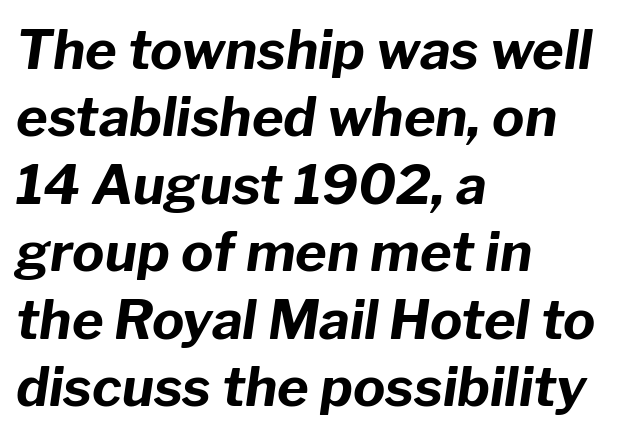
{"italic": "yes", "lean": "right", "slant_degrees": 8, "bold": "yes", "weight": "bold", "width": "normal", "stroke_contrast": "low", "x_height": "medium", "monospaced": "no", "underline": "no", "align": "left", "line_spacing": "normal", "line_spacing_ratio": 1.25, "letter_spacing": "normal", "letter_spacing_em": 0.0, "glyph_px": 54}
